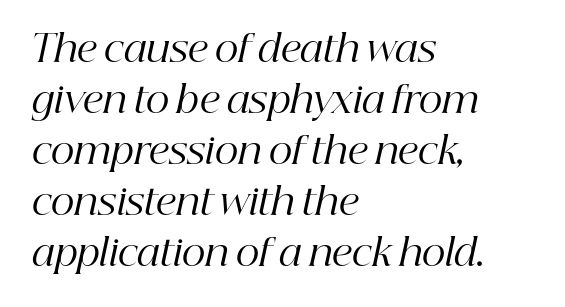
The image shows 37 px regular-weight serif type, italic (leaning right); set left-aligned, normal line spacing (1.38x), normal letter spacing, not underlined; high stroke contrast and a medium x-height.
